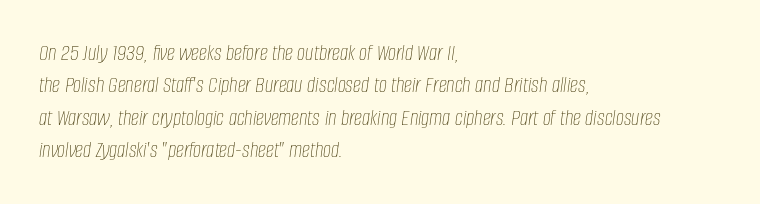
Q: Is the text bold? A: No.
Q: Is the text italic (slanted)? A: Yes, it leans right by about 8 degrees.
Q: Is the text underlined? A: No.
Q: How is the paragraph aligned? A: Left-aligned.
Q: Is the spacing between letters normal or unusually wide? A: Normal.
Q: Is the spacing between lines tight, normal or loose? A: Normal.
